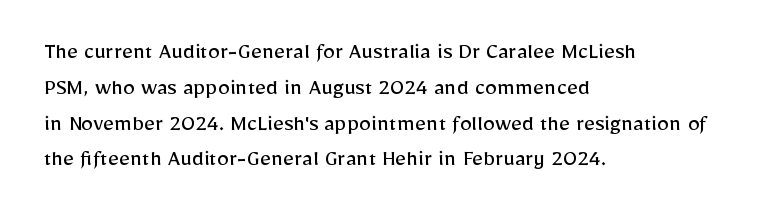
The image shows 24 px text type, upright; set left-aligned, normal line spacing (1.49x), normal letter spacing, not underlined.
